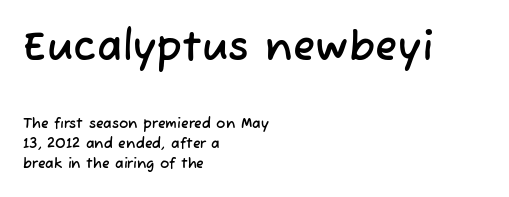
Q: Is the typeface a serif or a sans-serif typeface? A: Sans-serif.
Q: Is the text underlined? A: No.
Q: How is the paragraph aligned? A: Left-aligned.
Q: Is the spacing between letters normal or unusually wide? A: Normal.
Q: Is the spacing between lines tight, normal or loose? A: Normal.
Q: Which block of text is set in a larger size, the first (top) or the second (bottom)? A: The first (top) one.
Q: Width (condensed, normal, or wide)? A: Normal.
Q: Stroke contrast? A: Low.
Q: x-height? A: Medium.
Q: Monospaced? A: No.
